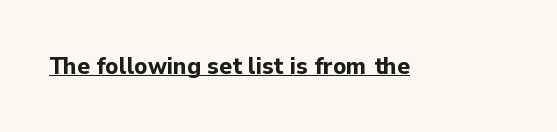
Students, observe the line beneath the letters — that is underlining. Upright lettering throughout. Summary of weight: heavy, a full bold. Here the glyphs are tracked normally, forming tight word shapes.
